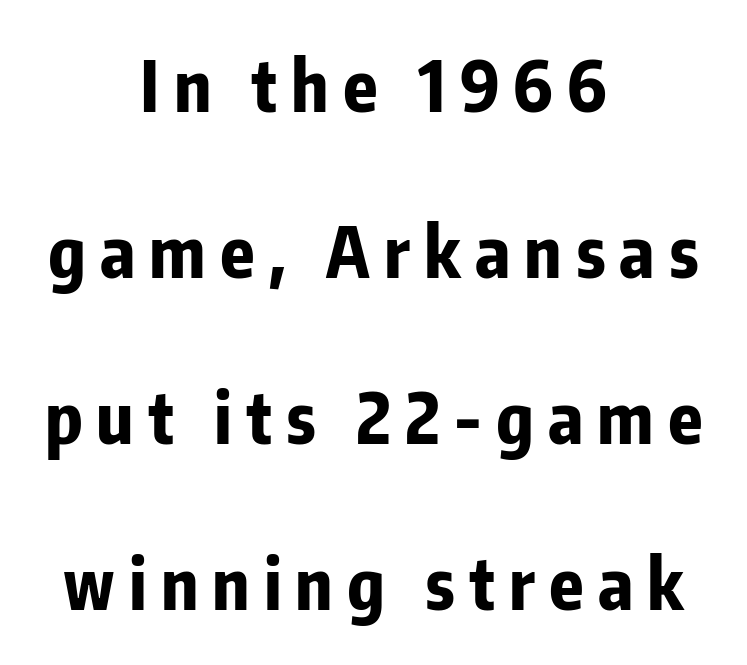
Q: Is the text bold? A: Yes.
Q: Is the text italic (slanted)? A: No, it is upright.
Q: Is the typeface a serif or a sans-serif typeface? A: Sans-serif.
Q: Is the text underlined? A: No.
Q: How is the paragraph aligned? A: Centered.
Q: Is the spacing between letters normal or unusually wide? A: Unusually wide.
Q: Is the spacing between lines tight, normal or loose? A: Loose.
Q: Width (condensed, normal, or wide)? A: Condensed.
Q: Stroke contrast? A: Low.
Q: x-height? A: Medium.
Q: Monospaced? A: No.
